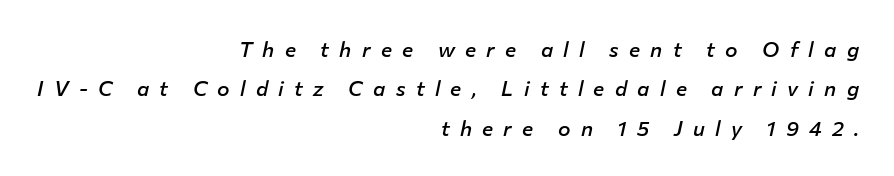
Students, this is semibold: more ink than regular, less than bold. The specimen reads as italic at a glance. Inter-character spacing is expanded well beyond the font's built-in metrics. Visually the block forms a straight wall on the right and a jagged coastline on the left. The area under the type is left untouched.
